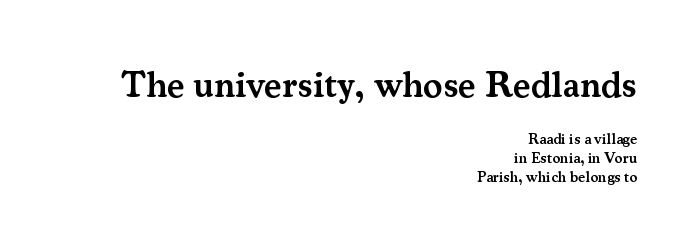
The image shows 37 px semibold serif type, upright; set right-aligned, line spacing 1.24x, normal letter spacing, not underlined; the first (top) block is 2.47x larger; medium stroke contrast and a small x-height.
